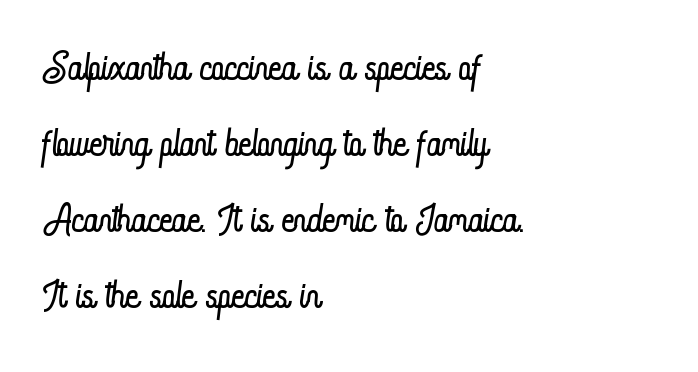
{"bold": "no", "weight": "light", "width": "condensed", "stroke_contrast": "low", "x_height": "small", "monospaced": "no", "underline": "no", "align": "left", "line_spacing": "normal", "line_spacing_ratio": 1.36, "letter_spacing": "normal", "letter_spacing_em": 0.0, "glyph_px": 56}
